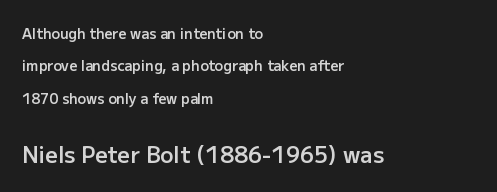
The image shows 22 px text type, upright; set left-aligned, loose line spacing (2.31x), normal letter spacing, not underlined; the second (bottom) block is 1.57x larger.
